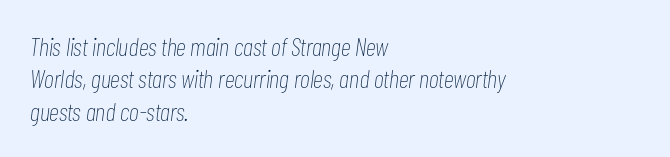
No letter is thick-stroked: the sample isn't bold. Is the letter spacing exaggerated? No — it looks like the ordinary default. If you measured baseline to baseline, you'd find a middling distance. Which margin do the lines hug? The left one — the right edge is uneven.
